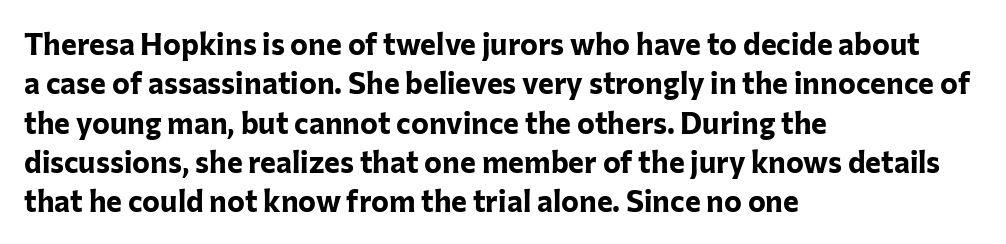
The image shows 30 px bold sans-serif type, upright; set left-aligned, normal line spacing (1.31x), normal letter spacing, not underlined; low stroke contrast and a medium x-height.
